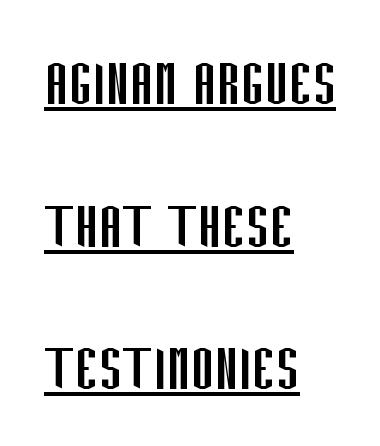
A baseline rule has been typeset under these characters. Compared with a centered layout, this one pins lines to the left instead. It's the straight-up-and-down kind of type. You can tell from the bare stems that sans-serif type was used. Here the glyphs are tracked normally, forming tight word shapes.
